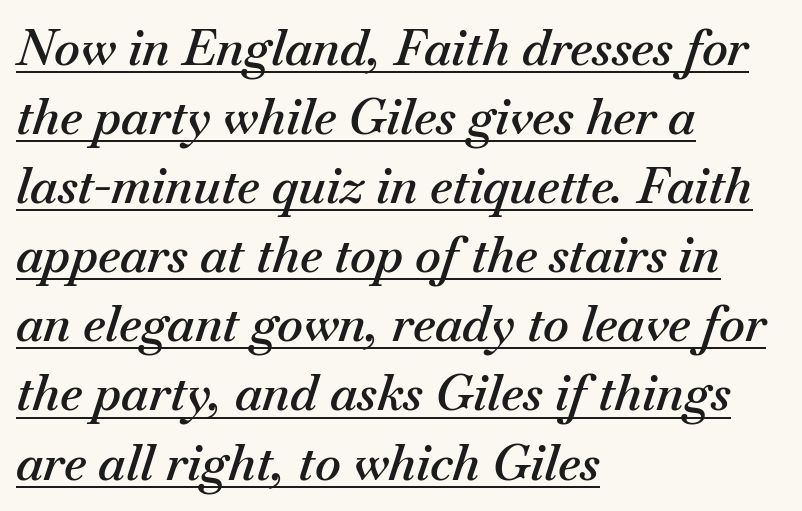
{"italic": "yes", "lean": "right", "slant_degrees": 18, "bold": "semi", "weight": "semibold", "width": "normal", "stroke_contrast": "medium", "x_height": "small", "monospaced": "no", "underline": "yes", "align": "left", "line_spacing": "normal", "line_spacing_ratio": 1.41, "letter_spacing": "normal", "letter_spacing_em": 0.0, "glyph_px": 49}
